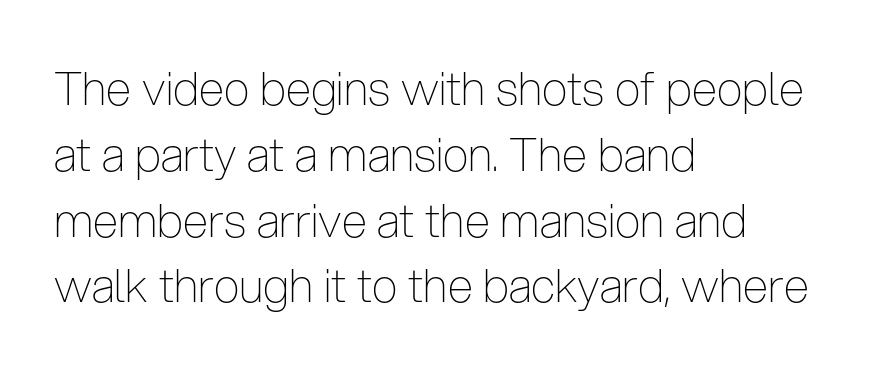
Students, note that the glyphs here touch the page at normal intervals. This block has exactly the height ordinary leading produces. Looks like regular typesetting: each glyph gets only the width it needs. Each letter's strokes conclude bluntly, with no projecting serifs.
